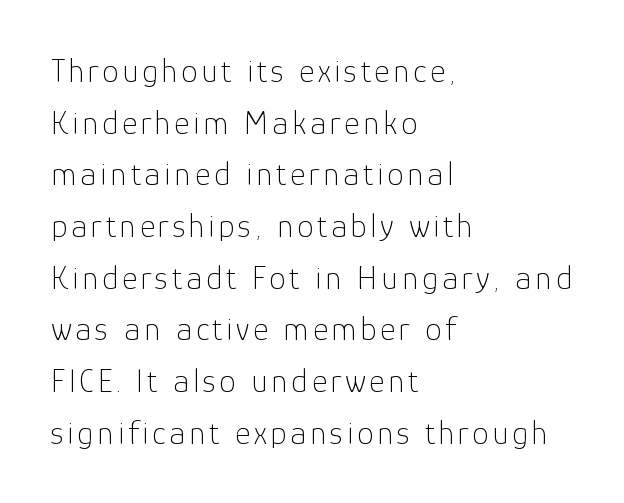
The image shows 34 px thin sans-serif type, upright; set left-aligned, normal line spacing (1.52x), not underlined; low stroke contrast and a medium x-height.
